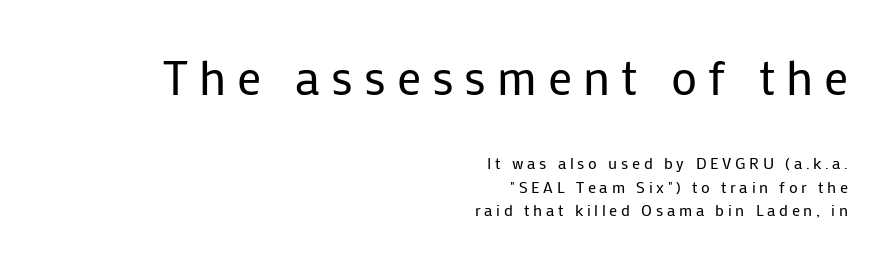
Q: Is the text bold? A: No.
Q: Is the text italic (slanted)? A: No, it is upright.
Q: Is the typeface a serif or a sans-serif typeface? A: Sans-serif.
Q: Is the text underlined? A: No.
Q: How is the paragraph aligned? A: Right-aligned.
Q: Is the spacing between letters normal or unusually wide? A: Unusually wide.
Q: Is the spacing between lines tight, normal or loose? A: Normal.
Q: Which block of text is set in a larger size, the first (top) or the second (bottom)? A: The first (top) one.
Q: Width (condensed, normal, or wide)? A: Normal.
Q: Stroke contrast? A: Low.
Q: x-height? A: Medium.
Q: Monospaced? A: No.
